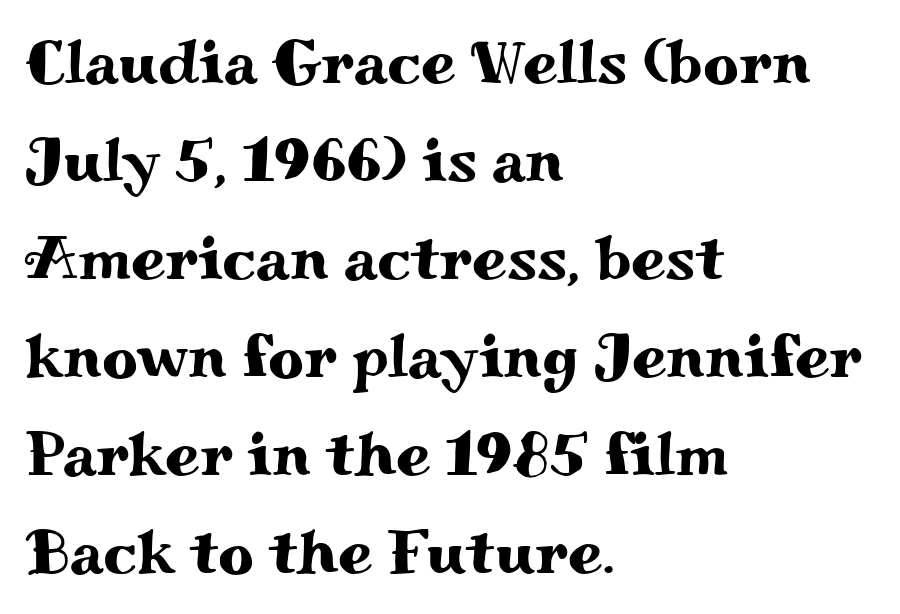
Letters rest on an invisible, unmarked baseline. The letters advance in unequal steps, a hallmark of proportional type. Quick note: not italic, upright. These lines are set flush left with a ragged right edge.
